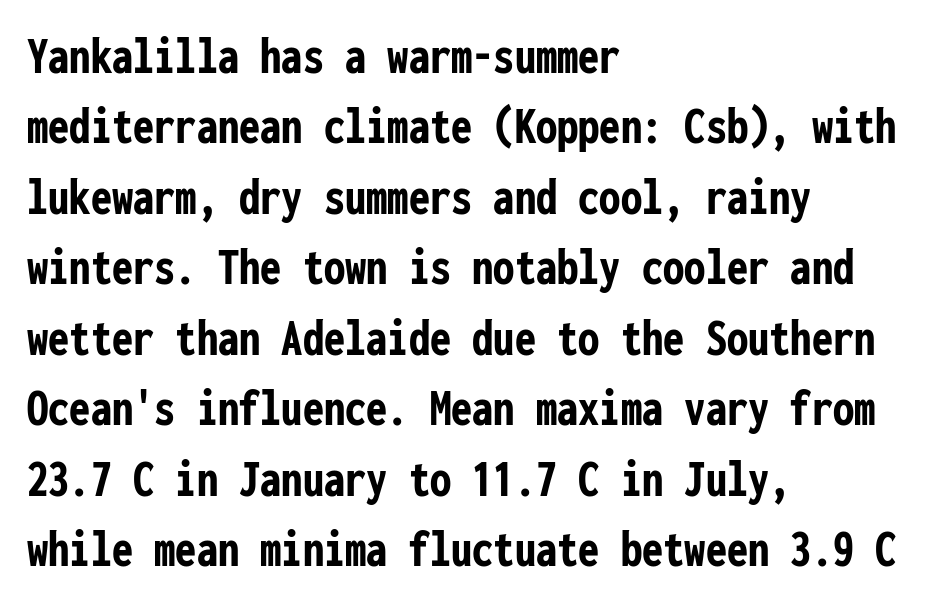
The passage shown is typeset with a sans-serif family. This is roman type, the default non-slanted kind. Compared with typical body copy, the letter spacing here is the same. A student would call this left alignment; a typographer would say flush left, rag right. Do the characters align in a grid? Yes, the font is monospaced.
